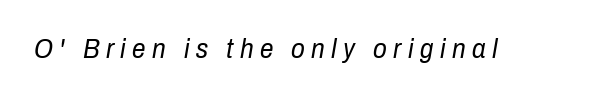
The image shows 27 px text type, italic (leaning right); set unusually wide letter spacing (+0.24 em), not underlined.
